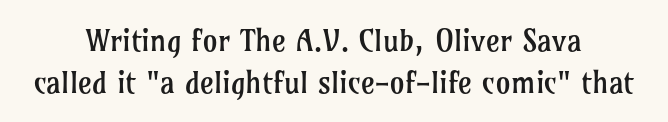
Decoration check: the copy has no underline. A roman cut, with each character standing at attention. The face used here is rendered with its standard letterfit. These lines stack symmetrically, like a column narrowing and widening about its center.
